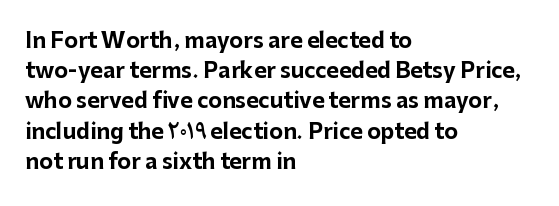
Emphasis by weight is at full strength: bold. Compared with typical body copy, the letter spacing here is the same. The passage shown is not underscored anywhere. Each new line begins a customary step beneath the previous one.
